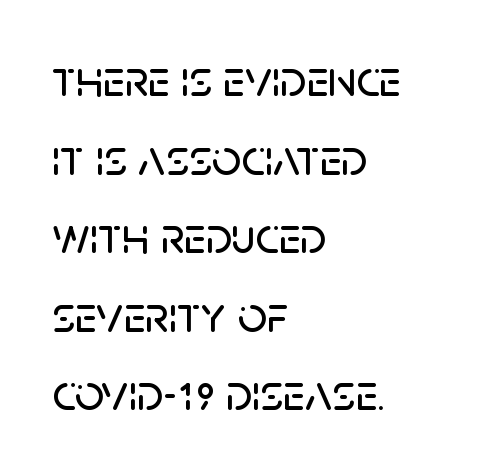
The image shows 51 px sans-serif type, upright; set left-aligned, normal line spacing (1.54x), normal letter spacing, not underlined; low stroke contrast and a large x-height.
